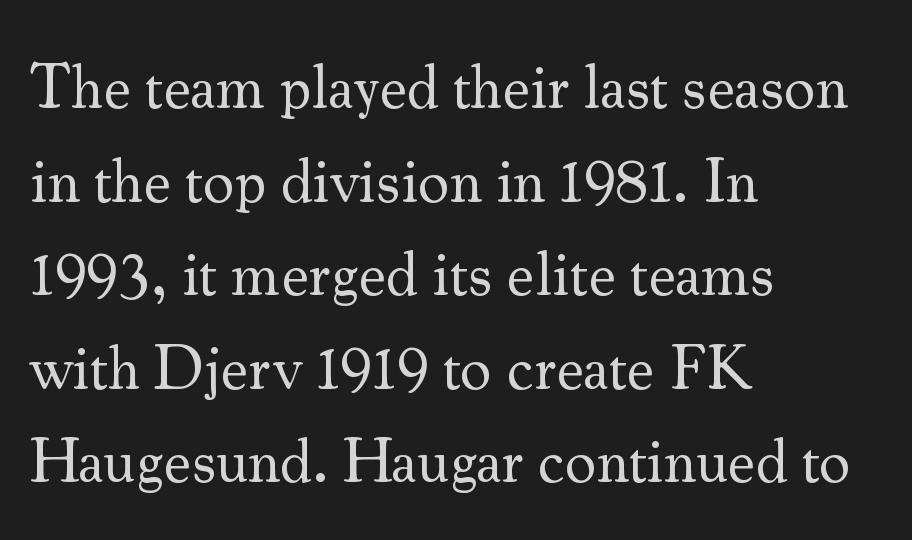
Note: serifs present on the glyphs. Typeset ragged right — the left edge is the straight one. Stroke mass is kept to a normal reading level or below. Quick note: not italic, upright.
